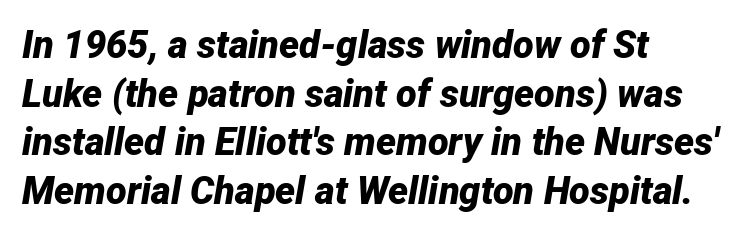
The image shows 38 px bold type, italic (leaning right); set left-aligned, normal line spacing (1.28x), normal letter spacing, not underlined; low stroke contrast and a medium x-height.
